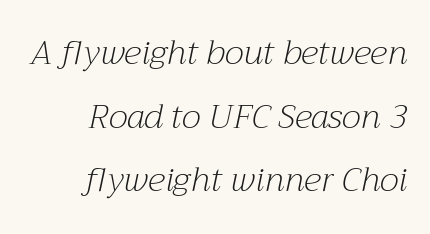
{"serif": "yes", "italic": "yes", "lean": "right", "slant_degrees": 12, "bold": "no", "weight": "light", "width": "normal", "stroke_contrast": "medium", "x_height": "medium", "monospaced": "no", "underline": "no", "align": "right", "line_spacing_ratio": 1.87, "letter_spacing": "normal", "letter_spacing_em": 0.0, "glyph_px": 34}
